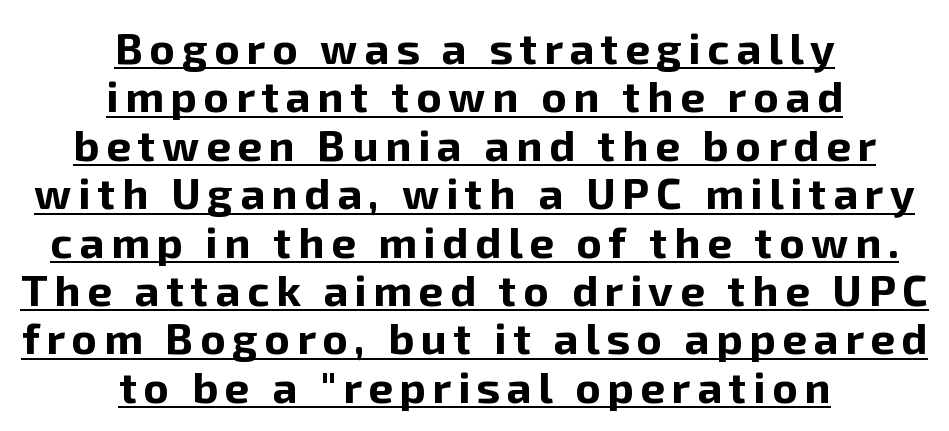
Bold? Absolutely — the strokes are thick and heavy. This rendering uses center alignment, leaving both contours irregular but symmetric. Each line of the rendering has a horizontal stroke beneath the glyphs. Typographically, this falls in the sans-serif category. Does the leading feel generous? Not at all — it's pinched. It's the straight-up-and-down kind of type.
